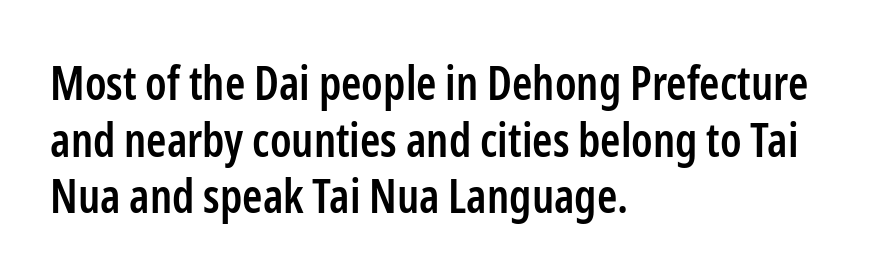
{"serif": "no", "italic": "no", "bold": "semi", "weight": "semibold", "width": "condensed", "stroke_contrast": "low", "x_height": "medium", "monospaced": "no", "underline": "no", "align": "left", "line_spacing_ratio": 1.23, "letter_spacing": "normal", "letter_spacing_em": 0.0, "glyph_px": 46}
